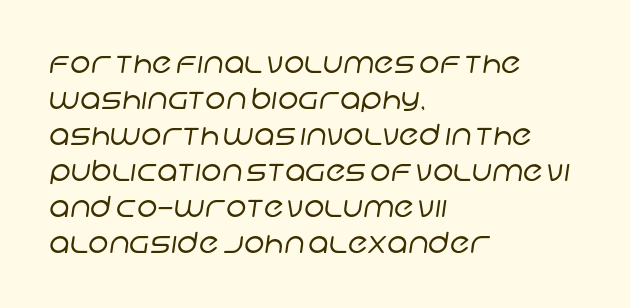
Q: Is the text bold? A: No.
Q: Is the typeface a serif or a sans-serif typeface? A: Sans-serif.
Q: Is the text underlined? A: No.
Q: How is the paragraph aligned? A: Left-aligned.
Q: Is the spacing between letters normal or unusually wide? A: Normal.
Q: Width (condensed, normal, or wide)? A: Normal.
Q: Stroke contrast? A: Low.
Q: x-height? A: Large.
Q: Monospaced? A: No.
